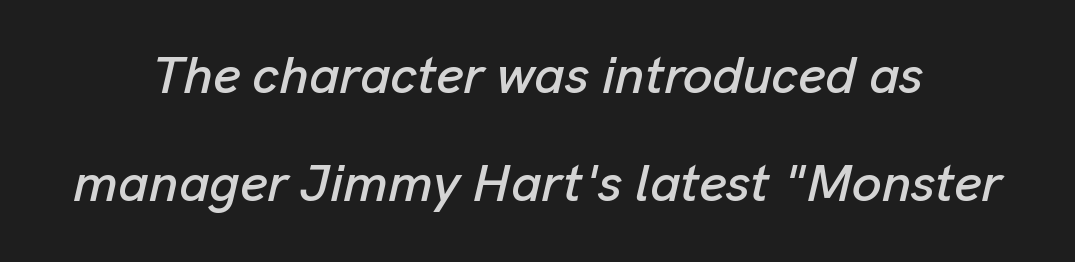
The image shows 53 px text type, italic (leaning right); set loose line spacing (2.03x), normal letter spacing, not underlined; low stroke contrast and a medium x-height.
